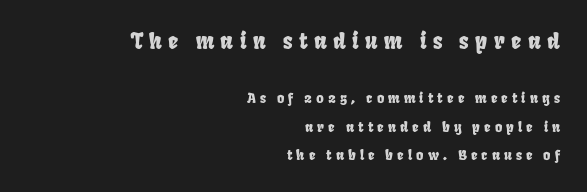
{"underline": "no", "align": "right", "line_spacing": "loose", "line_spacing_ratio": 2.03, "letter_spacing": "wide", "letter_spacing_em": 0.29, "larger_block": "first", "size_ratio": 1.57, "glyph_px": 22}
